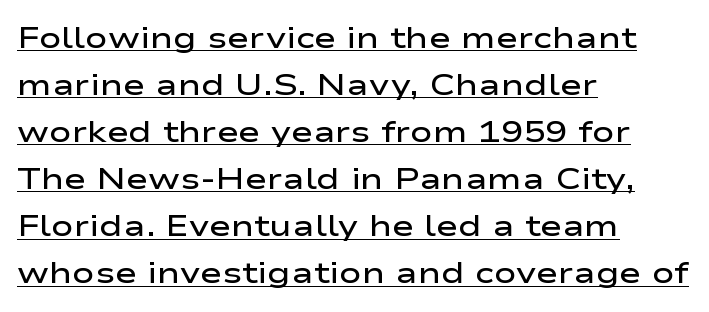
Q: Is the text bold? A: Semi-bold.
Q: Is the text italic (slanted)? A: No, it is upright.
Q: Is the typeface a serif or a sans-serif typeface? A: Sans-serif.
Q: Is the text underlined? A: Yes.
Q: How is the paragraph aligned? A: Left-aligned.
Q: Is the spacing between letters normal or unusually wide? A: Normal.
Q: Is the spacing between lines tight, normal or loose? A: Normal.
Q: Width (condensed, normal, or wide)? A: Wide.
Q: Stroke contrast? A: Low.
Q: x-height? A: Medium.
Q: Monospaced? A: No.
